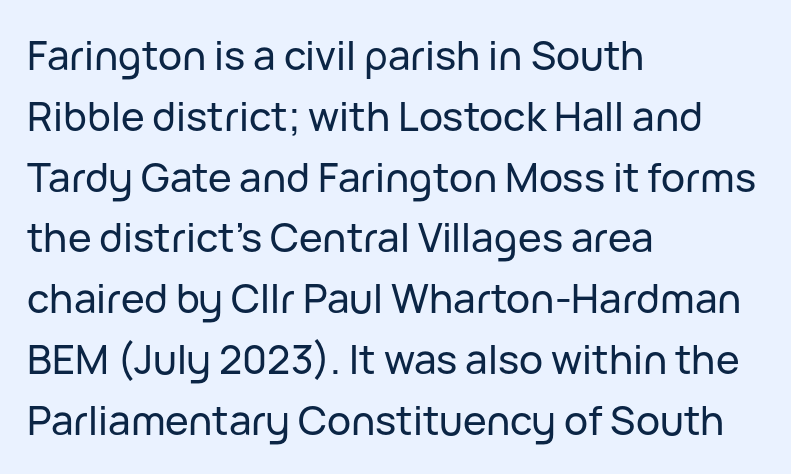
The image shows 40 px sans-serif type, upright; set left-aligned, normal line spacing (1.52x), normal letter spacing, not underlined; low stroke contrast and a medium x-height.
